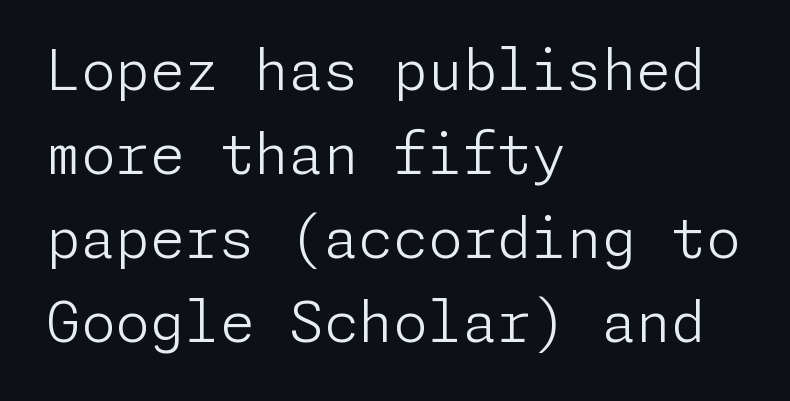
In terms of letterform style, serifs are entirely absent. Caption: multi-line text, flush left, ragged right. A normal amount of white space separates one row of letters from the next. The typeface has the unassuming heft of standard copy or less. The passage shown is not underscored anywhere. Posture: straight, roman, zero tilt.
